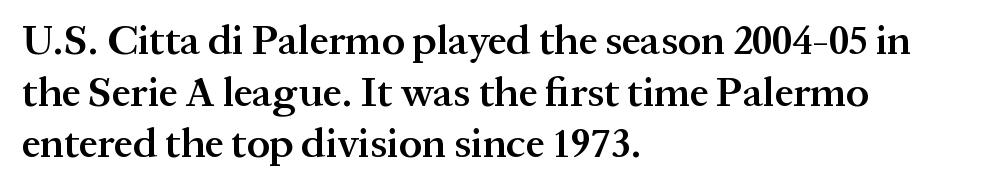
{"serif": "yes", "italic": "no", "bold": "semi", "weight": "semibold", "width": "normal", "stroke_contrast": "medium", "x_height": "medium", "monospaced": "no", "underline": "no", "align": "left", "line_spacing_ratio": 1.23, "letter_spacing": "normal", "letter_spacing_em": 0.0, "glyph_px": 42}
